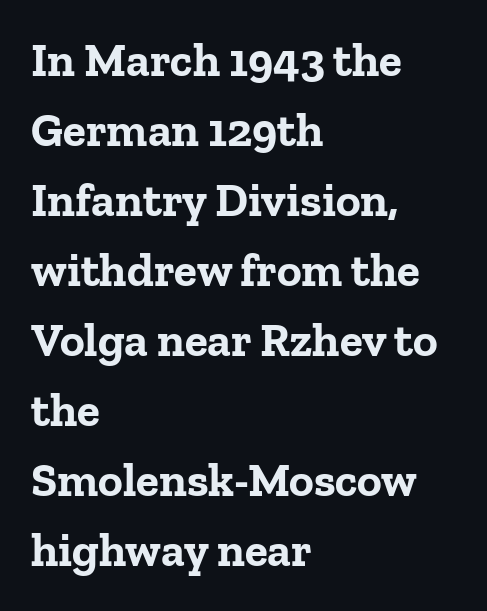
{"serif": "yes", "italic": "no", "bold": "yes", "weight": "bold", "width": "normal", "stroke_contrast": "low", "x_height": "medium", "monospaced": "no", "underline": "no", "align": "left", "line_spacing": "normal", "line_spacing_ratio": 1.49, "letter_spacing": "normal", "letter_spacing_em": 0.0, "glyph_px": 47}
